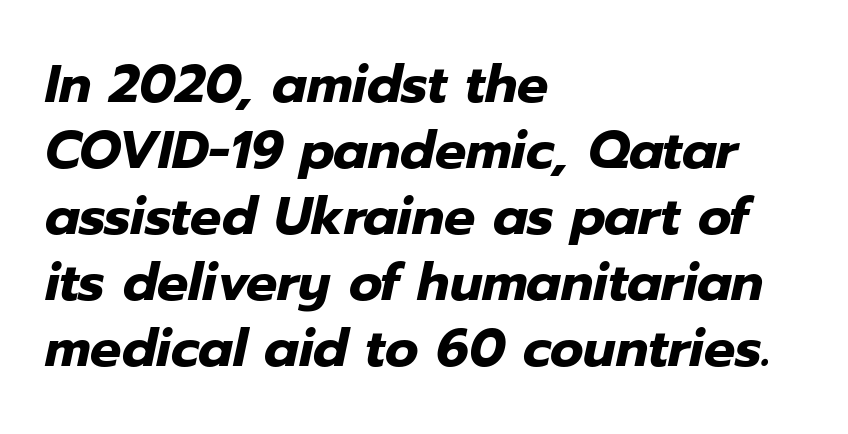
Type without underlining. The whole block is typeset with a tilt. Character widths vary here, with narrow letters taking less room than wide ones. The setting favours the left margin, as ordinary paragraphs usually do. Is the type bold? Yes — the strokes are clearly thick and heavy. Glyph-to-glyph distance matches everyday printed text.
